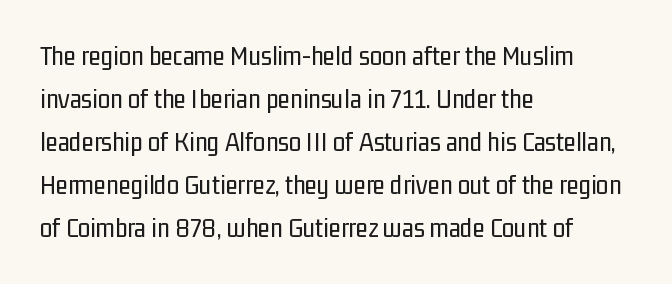
Q: Is the text bold? A: No.
Q: Is the text italic (slanted)? A: No, it is upright.
Q: Is the typeface a serif or a sans-serif typeface? A: Sans-serif.
Q: Is the text underlined? A: No.
Q: How is the paragraph aligned? A: Left-aligned.
Q: Is the spacing between letters normal or unusually wide? A: Normal.
Q: Is the spacing between lines tight, normal or loose? A: Normal.
Q: Width (condensed, normal, or wide)? A: Condensed.
Q: Stroke contrast? A: Low.
Q: x-height? A: Medium.
Q: Monospaced? A: No.
